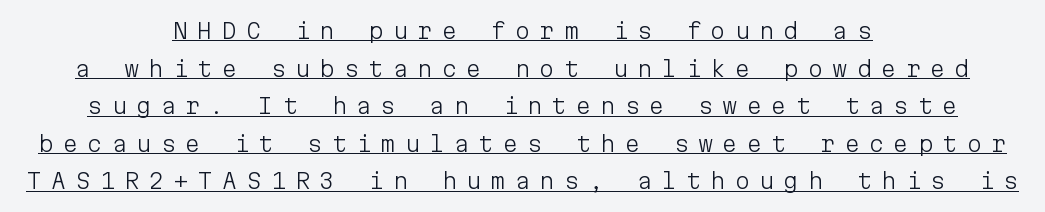
Q: Is the text bold? A: No.
Q: Is the text italic (slanted)? A: No, it is upright.
Q: Is the text underlined? A: Yes.
Q: How is the paragraph aligned? A: Centered.
Q: Is the spacing between letters normal or unusually wide? A: Unusually wide.
